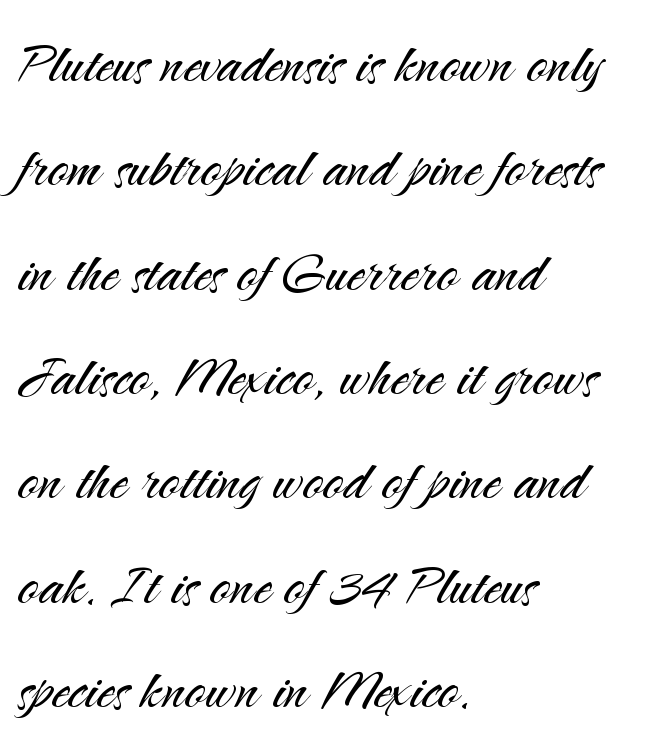
The image shows 71 px light sans-serif type; set left-aligned, normal line spacing (1.47x), normal letter spacing, not underlined; medium stroke contrast and a small x-height.
